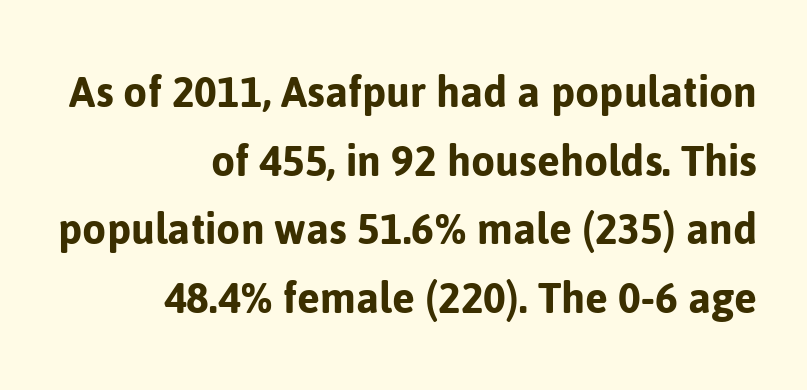
{"serif": "no", "italic": "no", "width": "normal", "stroke_contrast": "low", "x_height": "medium", "monospaced": "no", "underline": "no", "align": "right", "line_spacing": "normal", "line_spacing_ratio": 1.4, "letter_spacing": "normal", "letter_spacing_em": 0.0, "glyph_px": 49}
